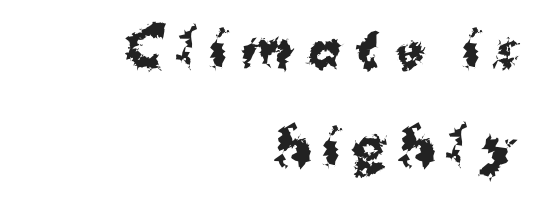
{"serif": "no", "bold": "yes", "weight": "bold", "width": "normal", "stroke_contrast": "medium", "x_height": "medium", "monospaced": "no", "underline": "no", "align": "right", "line_spacing": "loose", "line_spacing_ratio": 1.99, "letter_spacing": "wide", "letter_spacing_em": 0.3, "glyph_px": 49}
